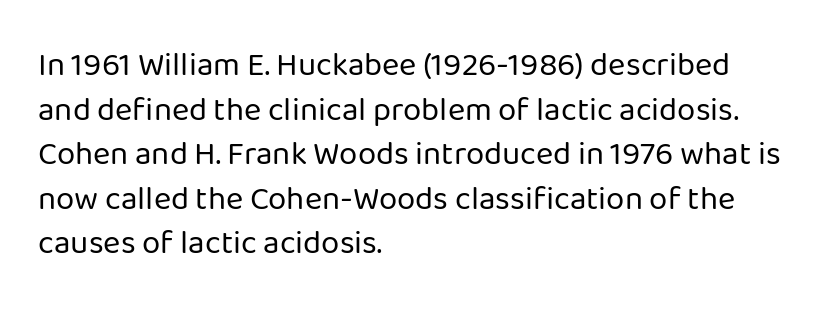
Vertically, the passage feels balanced, rows spaced as you'd expect. The strip under each line holds only bare page. Here the designer chose a conventional face with non-uniform glyph widths. Compared with typical body copy, the letter spacing here is the same. This sample uses a sans-serif face. A quiet, ordinary-to-light weight characterises the typeface.
